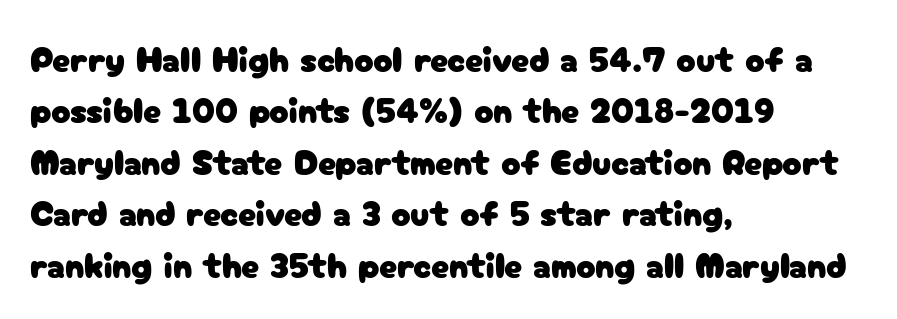
The rag falls on the right side of this text block. Posture: vertical. Beneath every word, the page is bare. You could not count columns in this text — the font is proportionally spaced. Honestly, the letter spacing is just normal — you wouldn't notice it. Type style note: lacks serifs.
